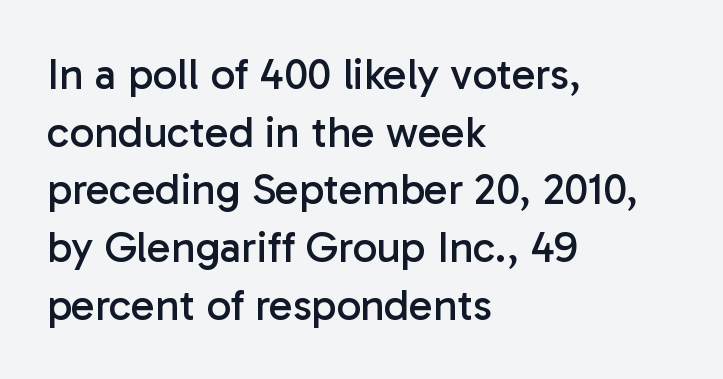
Q: Is the text bold? A: No.
Q: Is the text italic (slanted)? A: No, it is upright.
Q: Is the typeface a serif or a sans-serif typeface? A: Sans-serif.
Q: Is the text underlined? A: No.
Q: How is the paragraph aligned? A: Left-aligned.
Q: Is the spacing between letters normal or unusually wide? A: Normal.
Q: Is the spacing between lines tight, normal or loose? A: Normal.
Q: Width (condensed, normal, or wide)? A: Normal.
Q: Stroke contrast? A: Low.
Q: x-height? A: Medium.
Q: Monospaced? A: No.
